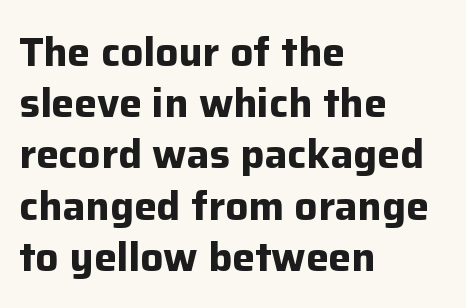
Each letter's strokes conclude bluntly, with no projecting serifs. Do the letters lean? They stand straight. Weight check: bold — yes, fully. Line starts are locked; line ends wander. The type is set solid horizontally, with unmodified tracking.
